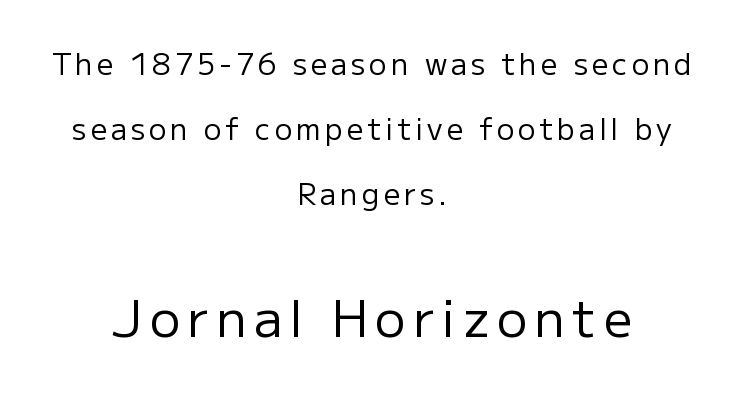
The image shows 51 px regular-weight sans-serif type, upright; set centered, loose line spacing (2.24x), not underlined; the second (bottom) block is 1.76x larger; low stroke contrast and a medium x-height.
